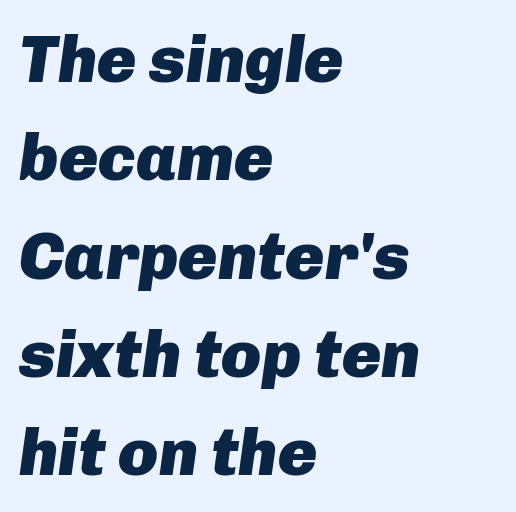
The image shows 66 px heavy type, italic (leaning right); set left-aligned, normal line spacing (1.49x), normal letter spacing, not underlined; low stroke contrast and a medium x-height.
